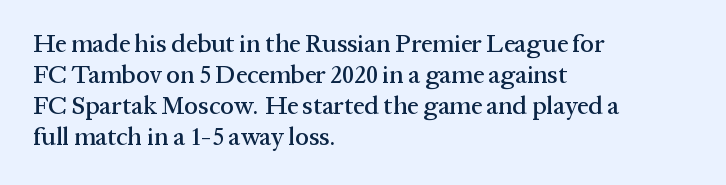
The image shows 25 px text type, upright; set left-aligned, line spacing 1.24x, normal letter spacing, not underlined.
